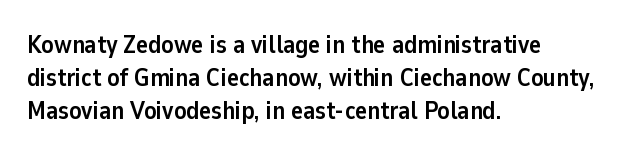
Q: Is the text bold? A: Yes.
Q: Is the text italic (slanted)? A: No, it is upright.
Q: Is the text underlined? A: No.
Q: How is the paragraph aligned? A: Left-aligned.
Q: Is the spacing between letters normal or unusually wide? A: Normal.
Q: Is the spacing between lines tight, normal or loose? A: Normal.
